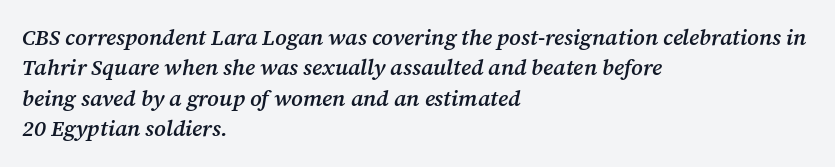
{"italic": "yes", "lean": "right", "slant_degrees": 12, "bold": "semi", "underline": "no", "align": "left", "line_spacing": "normal", "line_spacing_ratio": 1.38, "letter_spacing": "normal", "letter_spacing_em": 0.0, "glyph_px": 22}
